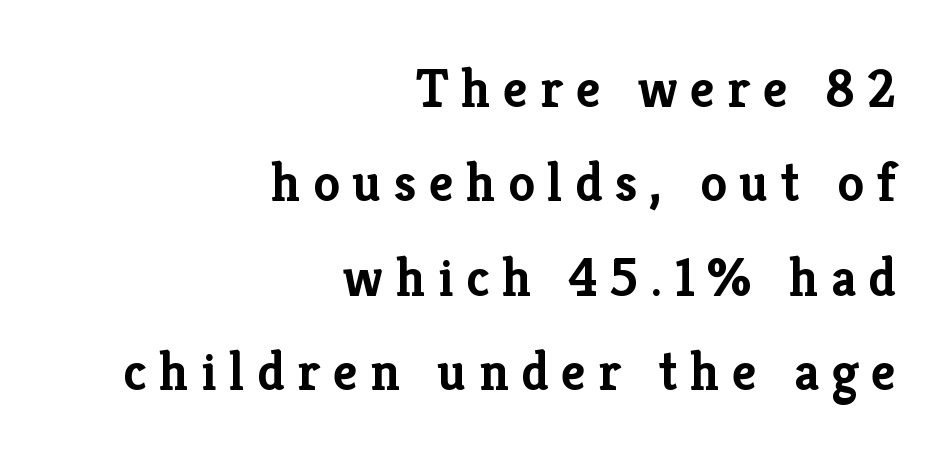
{"serif": "yes", "italic": "no", "bold": "yes", "weight": "semibold", "width": "normal", "stroke_contrast": "low", "x_height": "medium", "monospaced": "no", "underline": "no", "align": "right", "line_spacing_ratio": 1.75, "letter_spacing": "wide", "letter_spacing_em": 0.23, "glyph_px": 54}
